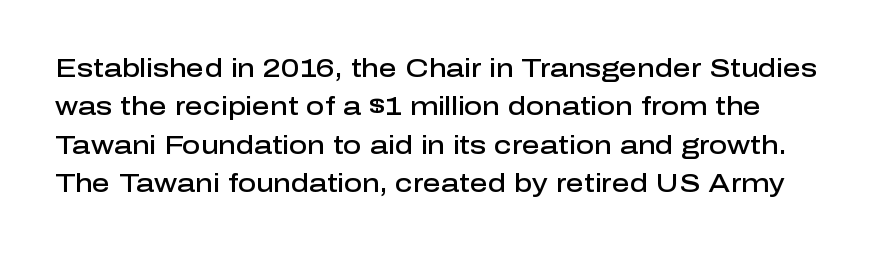
Here the glyphs are tracked normally, forming tight word shapes. Leading: standard. A bit beefed up — I'd call it semibold rather than bold. Notice how the stems are strictly vertical — no italics here. Lines of text with bare space underneath.
